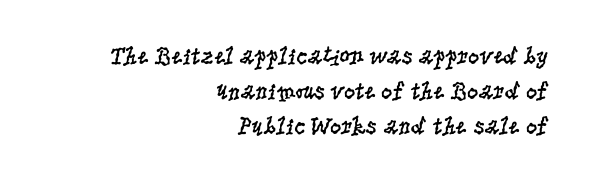
The image shows 25 px text type; set right-aligned, normal line spacing (1.4x), normal letter spacing, not underlined.
